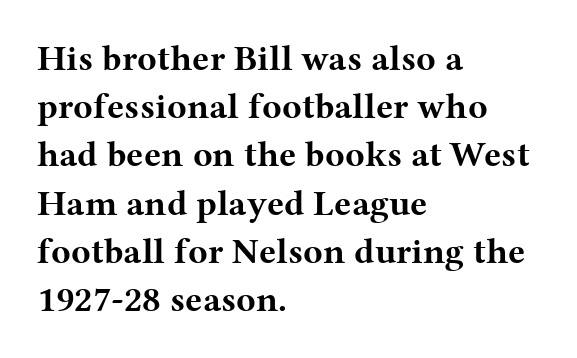
Q: Is the text bold? A: Yes.
Q: Is the text italic (slanted)? A: No, it is upright.
Q: Is the typeface a serif or a sans-serif typeface? A: Serif.
Q: Is the text underlined? A: No.
Q: How is the paragraph aligned? A: Left-aligned.
Q: Is the spacing between letters normal or unusually wide? A: Normal.
Q: Is the spacing between lines tight, normal or loose? A: Normal.
Q: Width (condensed, normal, or wide)? A: Wide.
Q: Stroke contrast? A: Medium.
Q: x-height? A: Medium.
Q: Monospaced? A: No.
